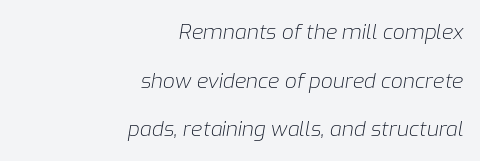
{"italic": "yes", "lean": "right", "slant_degrees": 9, "bold": "no", "underline": "no", "align": "right", "line_spacing": "loose", "line_spacing_ratio": 2.31, "letter_spacing": "normal", "letter_spacing_em": 0.0, "glyph_px": 21}
